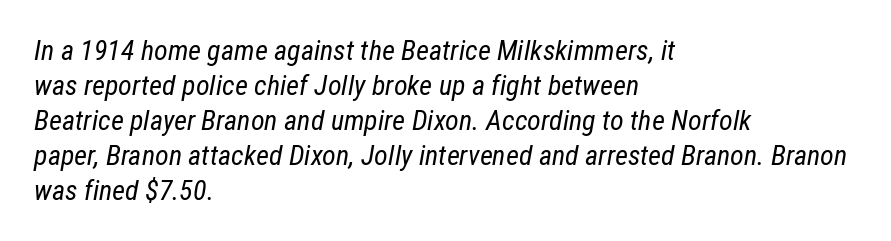
Q: Is the text bold? A: No.
Q: Is the text italic (slanted)? A: Yes, it leans right by about 12 degrees.
Q: Is the text underlined? A: No.
Q: How is the paragraph aligned? A: Left-aligned.
Q: Is the spacing between letters normal or unusually wide? A: Normal.
Q: Is the spacing between lines tight, normal or loose? A: Normal.
Q: Width (condensed, normal, or wide)? A: Condensed.
Q: Stroke contrast? A: Low.
Q: x-height? A: Medium.
Q: Monospaced? A: No.
